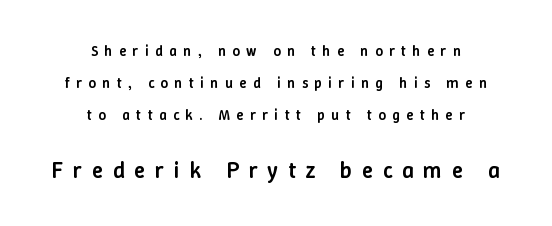
Q: Is the text bold? A: Semi-bold.
Q: Is the text italic (slanted)? A: No, it is upright.
Q: Is the text underlined? A: No.
Q: How is the paragraph aligned? A: Centered.
Q: Is the spacing between letters normal or unusually wide? A: Unusually wide.
Q: Is the spacing between lines tight, normal or loose? A: Loose.
Q: Which block of text is set in a larger size, the first (top) or the second (bottom)? A: The second (bottom) one.
